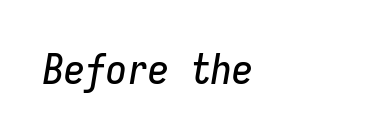
The image shows 42 px condensed type, italic (leaning right), monospaced; set normal letter spacing, not underlined; low stroke contrast and a medium x-height.
